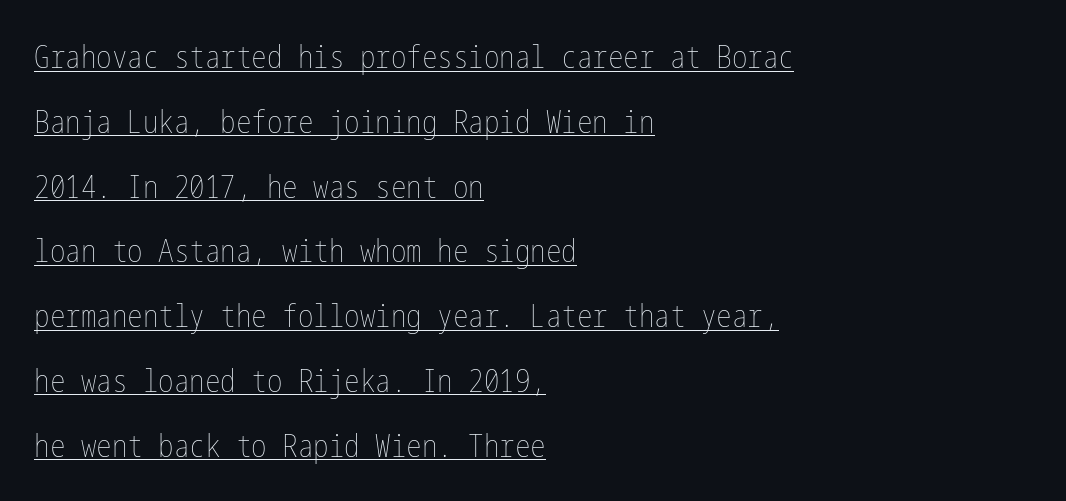
The image shows 31 px thin, condensed type, upright; set left-aligned, loose line spacing (2.09x), normal letter spacing, underlined; low stroke contrast and a medium x-height.
